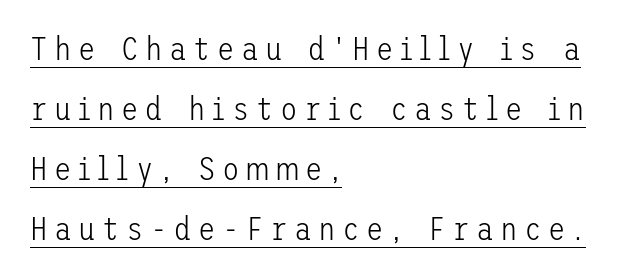
Think standard paragraph weight, or any step lighter than that. The sample's only ornament is a line tracing under the words. Style check: upright. Here the glyphs are tracked loosely, breaking word shapes into spaced letters. You can tell from the bare stems that sans-serif type was used. The text block is weighted toward the left margin, trailing off unevenly rightward.
